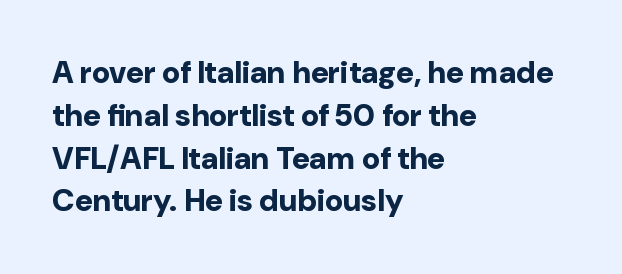
{"serif": "no", "italic": "no", "bold": "yes", "weight": "bold", "width": "normal", "stroke_contrast": "low", "x_height": "medium", "monospaced": "no", "underline": "no", "align": "left", "line_spacing": "normal", "line_spacing_ratio": 1.38, "letter_spacing": "normal", "letter_spacing_em": 0.0, "glyph_px": 31}
